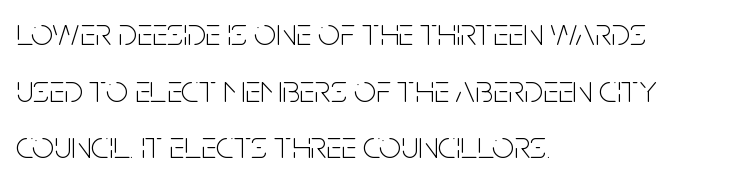
These lines sit exactly where default settings would place them. The face used here is proportionally spaced, like ordinary book or web type. This is the regular roman posture of the typeface. Weight: in the light-to-regular range. The paragraph has a hard left edge and a soft right edge.
